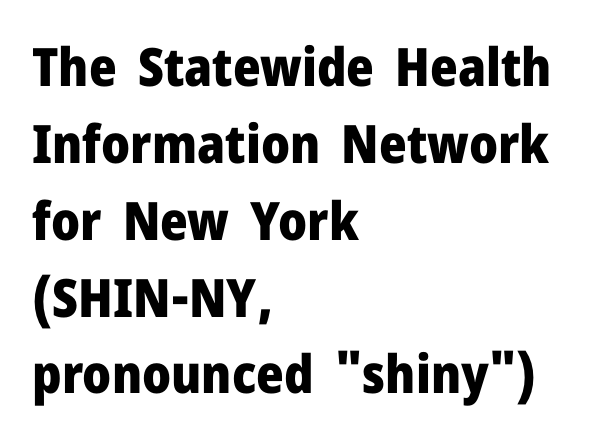
{"serif": "no", "italic": "no", "bold": "yes", "weight": "heavy", "width": "normal", "stroke_contrast": "low", "x_height": "medium", "monospaced": "no", "underline": "no", "align": "left", "line_spacing": "normal", "line_spacing_ratio": 1.45, "letter_spacing": "normal", "letter_spacing_em": 0.0, "glyph_px": 53}
